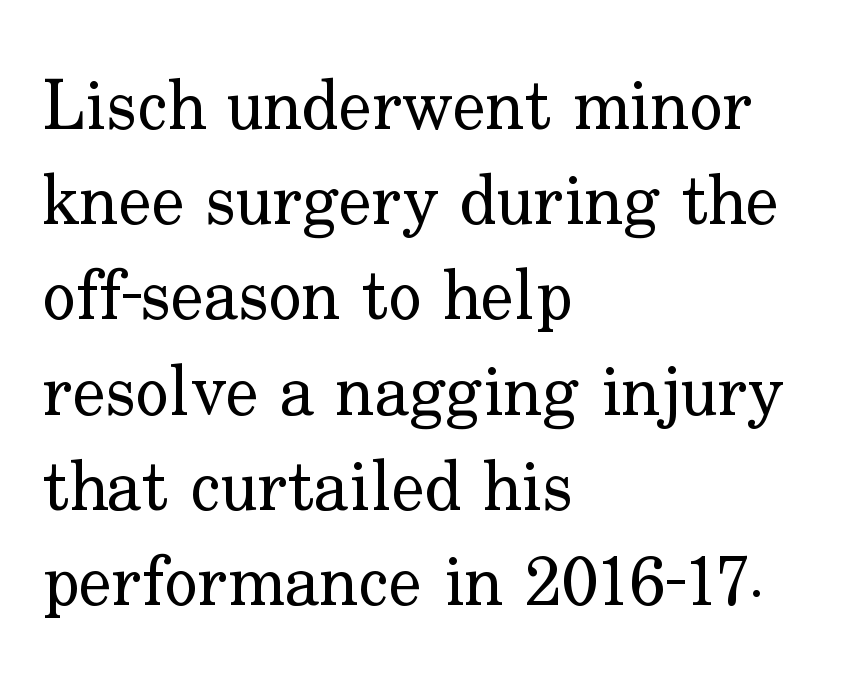
The image shows 70 px regular-weight serif type, upright; set left-aligned, normal line spacing (1.36x), normal letter spacing, not underlined; low stroke contrast and a small x-height.
